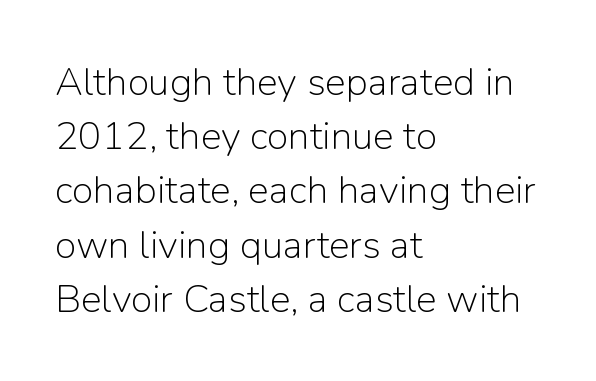
The image shows 39 px light sans-serif type, upright; set left-aligned, normal line spacing (1.39x), normal letter spacing, not underlined; low stroke contrast and a medium x-height.
